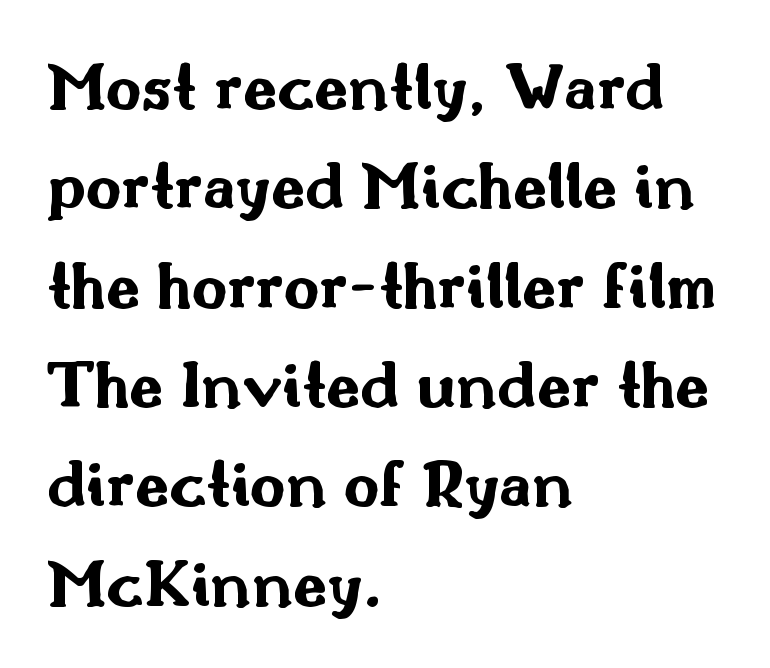
The image shows 69 px bold, wide sans-serif type, upright; set left-aligned, normal line spacing (1.44x), normal letter spacing, not underlined; medium stroke contrast and a small x-height.
